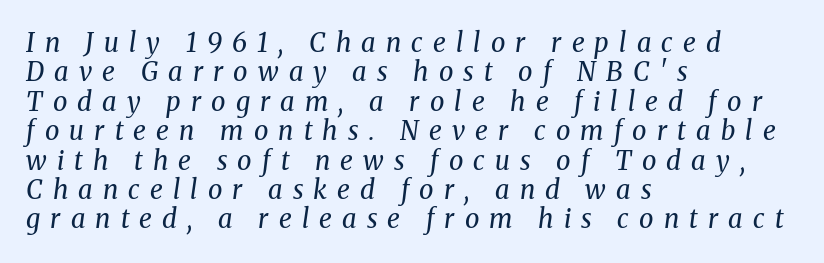
{"italic": "yes", "lean": "right", "slant_degrees": 8, "bold": "no", "underline": "no", "align": "left", "line_spacing": "tight", "line_spacing_ratio": 1.13, "letter_spacing": "wide", "letter_spacing_em": 0.39, "glyph_px": 26}
